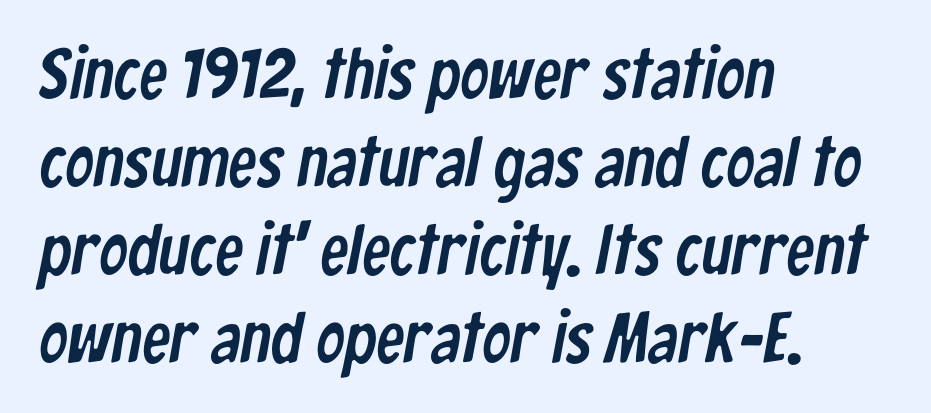
The glyphs in this specimen are sans serif. Clear beneath every line of the passage. Character widths vary here, with narrow letters taking less room than wide ones. Horizontally, the lines are justified to the leading edge only.
